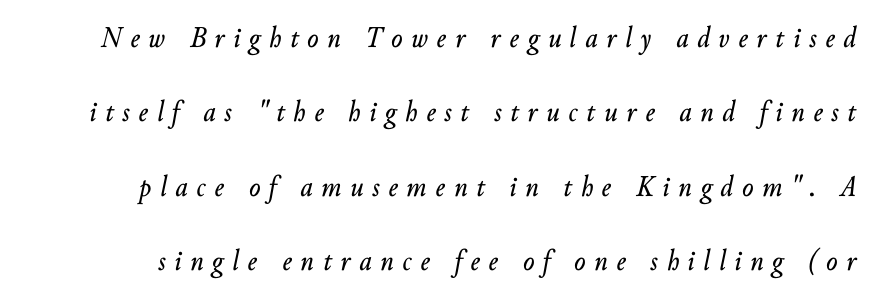
Q: Is the text italic (slanted)? A: Yes, it leans right by about 10 degrees.
Q: Is the text underlined? A: No.
Q: Is the spacing between letters normal or unusually wide? A: Unusually wide.
Q: Is the spacing between lines tight, normal or loose? A: Loose.
Q: Width (condensed, normal, or wide)? A: Normal.
Q: Stroke contrast? A: Low.
Q: x-height? A: Small.
Q: Monospaced? A: No.
